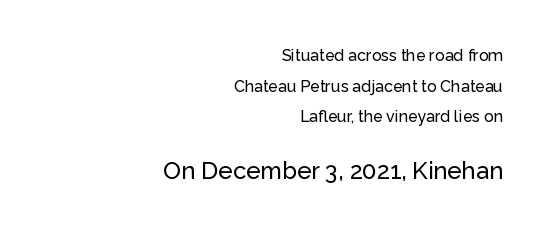
{"italic": "no", "underline": "no", "align": "right", "line_spacing": "loose", "line_spacing_ratio": 1.92, "letter_spacing": "normal", "letter_spacing_em": 0.0, "larger_block": "second", "size_ratio": 1.5, "glyph_px": 24}
